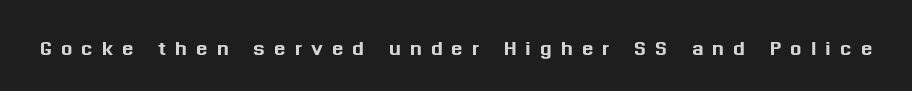
The image shows 27 px text type, upright; set unusually wide letter spacing (+0.33 em), not underlined.
